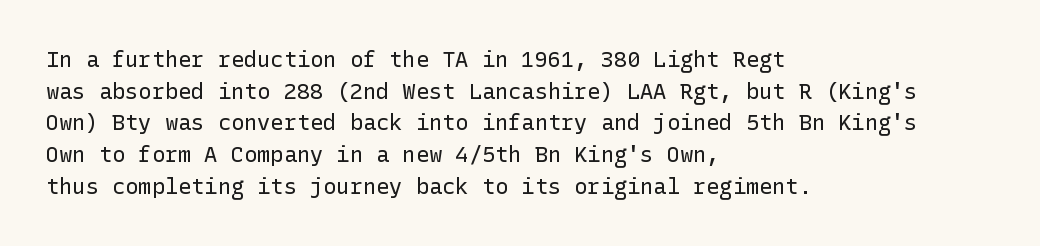
{"italic": "no", "bold": "no", "underline": "no", "align": "left", "line_spacing": "normal", "line_spacing_ratio": 1.44, "letter_spacing": "normal", "letter_spacing_em": 0.0, "glyph_px": 22}
